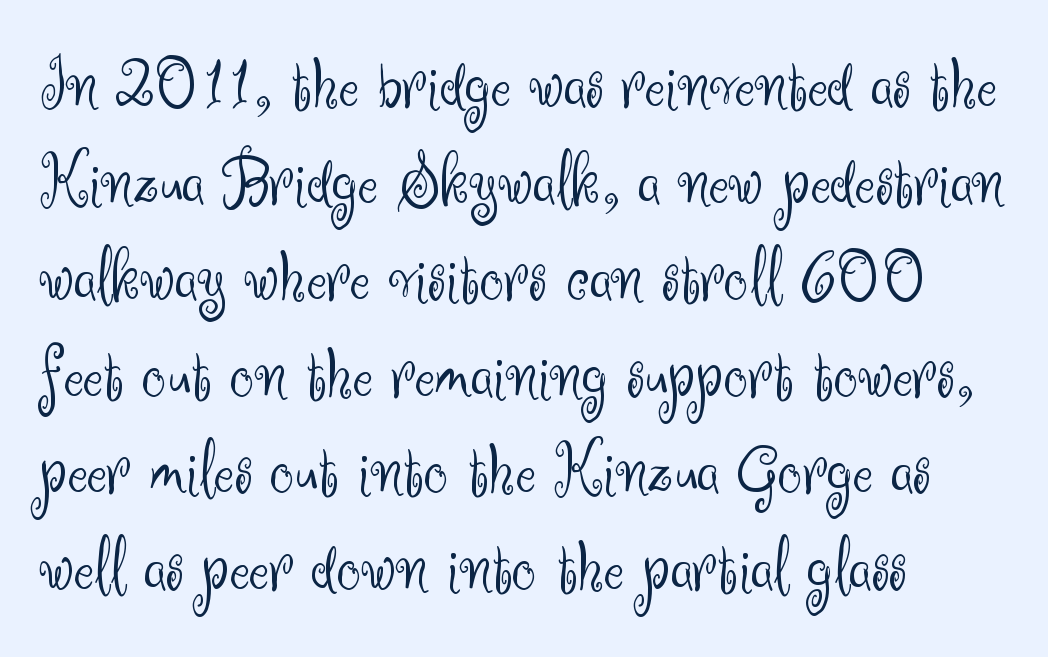
Serif or sans? Sans — the stroke terminals are bare. Proportional: the letters do not fall into vertical columns. Spacing between characters is what you'd get straight out of the box. The rendering uses a moderate line-height, typical for paragraphs. Weight: in the light-to-regular range. The specimen reads as upright at a glance.
